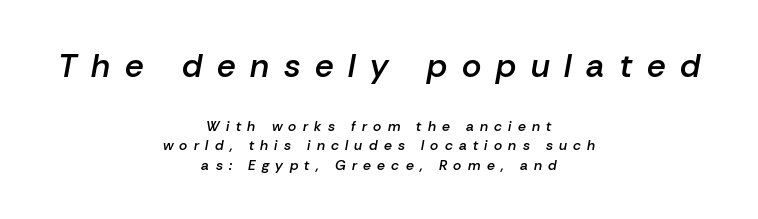
Quick note: underline off. Compared with typical body copy, the letter spacing here is much looser. The passage shown is typed in a proportional face where columns would drift. The text block is weighted toward neither margin, spreading evenly from the middle. Students, this is semibold: more ink than regular, less than bold.
